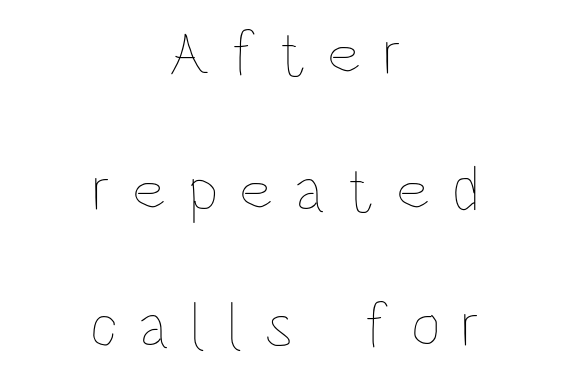
{"italic": "no", "bold": "no", "weight": "thin", "width": "condensed", "stroke_contrast": "low", "x_height": "large", "monospaced": "no", "underline": "no", "align": "center", "line_spacing": "loose", "line_spacing_ratio": 2.09, "letter_spacing": "wide", "letter_spacing_em": 0.32, "glyph_px": 65}
